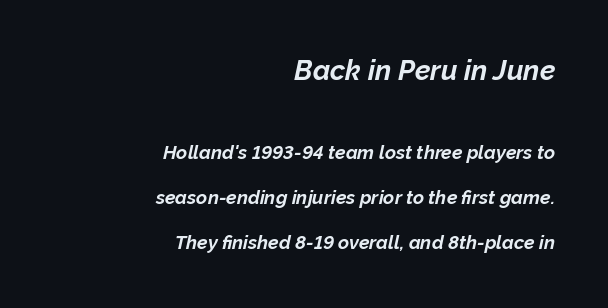
The composition opens big and finishes small. A typesetter would call this zero additional tracking. Clear beneath every line of the passage. The passage is arranged like a letterhead date or caption credit — flush right.
